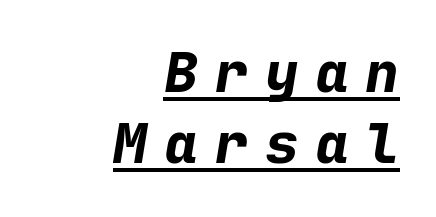
The image shows 56 px bold type, italic (leaning right), monospaced; set right-aligned, normal line spacing (1.27x), unusually wide letter spacing (+0.3 em), underlined; low stroke contrast and a medium x-height.
